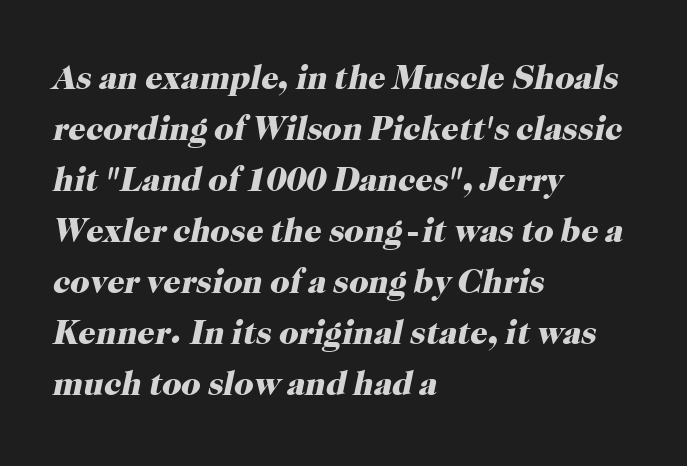
The image shows 34 px heavy serif type, italic (leaning right); set left-aligned, normal line spacing (1.5x), normal letter spacing, not underlined; high stroke contrast and a medium x-height.
